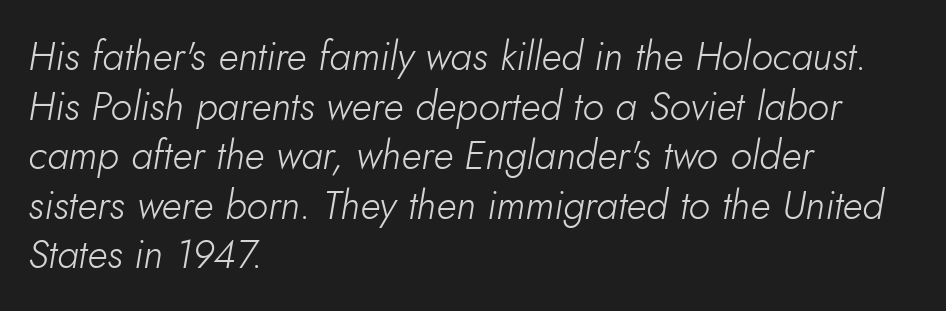
{"italic": "yes", "lean": "right", "slant_degrees": 10, "bold": "no", "weight": "light", "width": "normal", "stroke_contrast": "low", "x_height": "small", "monospaced": "no", "underline": "no", "align": "left", "line_spacing_ratio": 1.24, "letter_spacing": "normal", "letter_spacing_em": 0.0, "glyph_px": 40}
